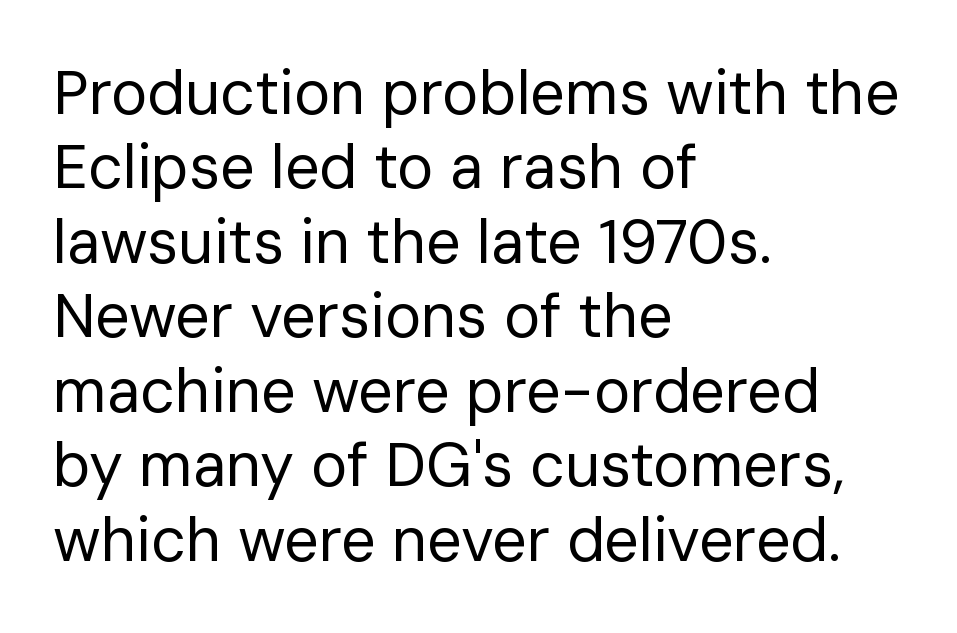
Q: Is the text bold? A: No.
Q: Is the text italic (slanted)? A: No, it is upright.
Q: Is the typeface a serif or a sans-serif typeface? A: Sans-serif.
Q: Is the text underlined? A: No.
Q: How is the paragraph aligned? A: Left-aligned.
Q: Is the spacing between letters normal or unusually wide? A: Normal.
Q: Width (condensed, normal, or wide)? A: Normal.
Q: Stroke contrast? A: Low.
Q: x-height? A: Medium.
Q: Monospaced? A: No.
